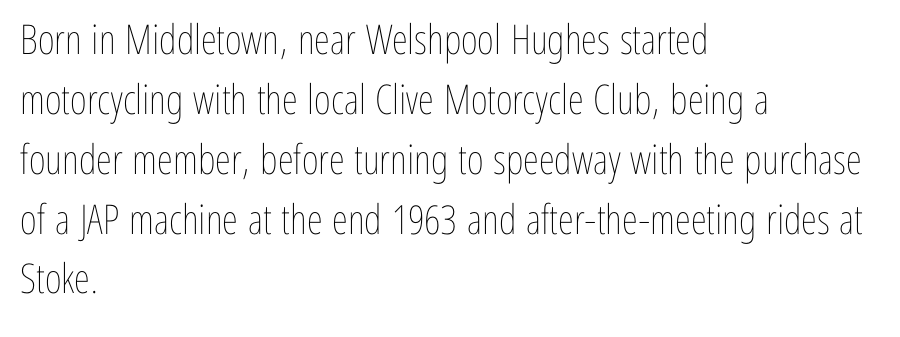
{"italic": "no", "bold": "no", "weight": "thin", "width": "condensed", "stroke_contrast": "low", "x_height": "medium", "monospaced": "no", "underline": "no", "align": "left", "line_spacing": "normal", "line_spacing_ratio": 1.46, "letter_spacing": "normal", "letter_spacing_em": 0.0, "glyph_px": 41}
